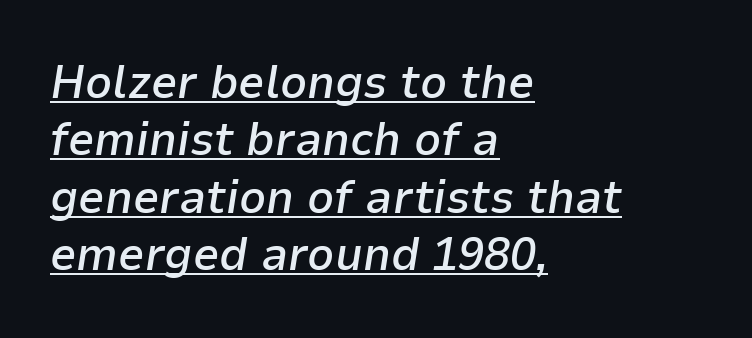
Caption: semibold face, moderately heavy strokes. In CSS terms this would be text-align: left. The whole block is typeset with a tilt. The words here are underlined.
